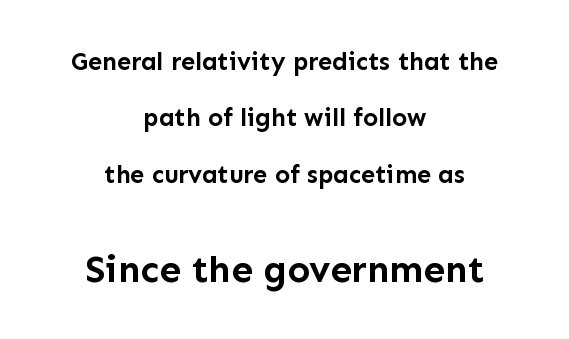
{"serif": "no", "italic": "no", "bold": "yes", "weight": "semibold", "width": "normal", "stroke_contrast": "low", "x_height": "medium", "monospaced": "no", "underline": "no", "align": "center", "line_spacing": "loose", "line_spacing_ratio": 2.26, "letter_spacing": "normal", "letter_spacing_em": 0.0, "larger_block": "second", "size_ratio": 1.52, "glyph_px": 38}
